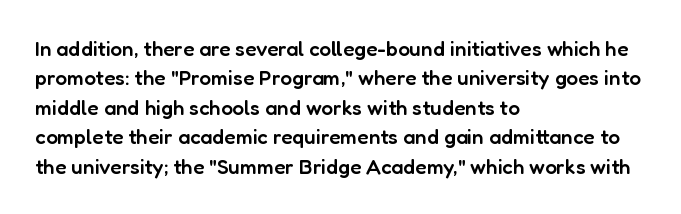
Q: Is the text bold? A: Semi-bold.
Q: Is the text italic (slanted)? A: No, it is upright.
Q: Is the text underlined? A: No.
Q: How is the paragraph aligned? A: Left-aligned.
Q: Is the spacing between letters normal or unusually wide? A: Normal.
Q: Is the spacing between lines tight, normal or loose? A: Normal.
